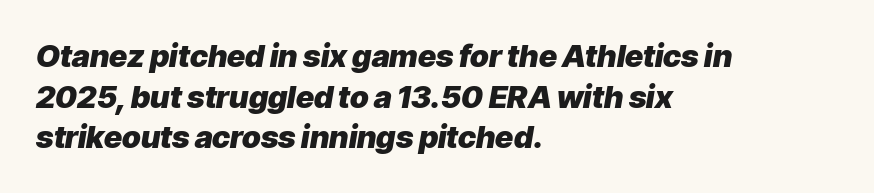
Descenders are the only things crossing below the line. Do the characters align in a grid? No, the font is proportional. You could call the tracking neutral — neither tight nor loose. Visually the block forms a straight wall on the left and a jagged coastline on the right.
